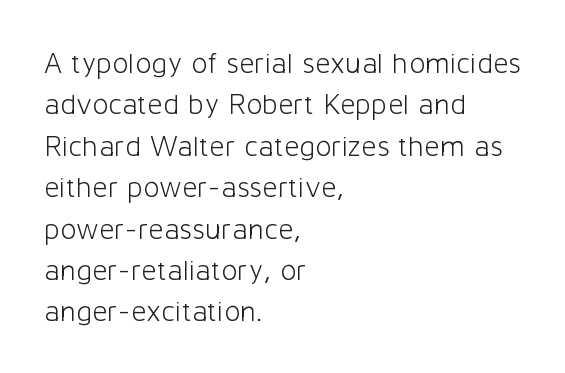
{"serif": "no", "italic": "no", "bold": "no", "weight": "light", "width": "normal", "stroke_contrast": "low", "x_height": "medium", "monospaced": "no", "underline": "no", "align": "left", "line_spacing": "normal", "line_spacing_ratio": 1.38, "letter_spacing": "normal", "letter_spacing_em": 0.0, "glyph_px": 30}
